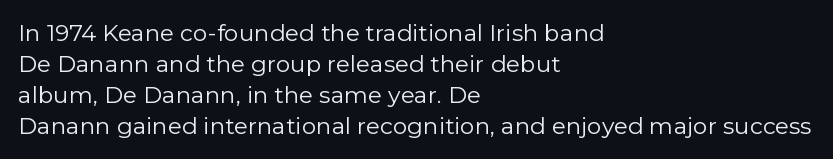
The image shows 23 px text type, upright; set left-aligned, normal line spacing (1.35x), normal letter spacing, not underlined.
